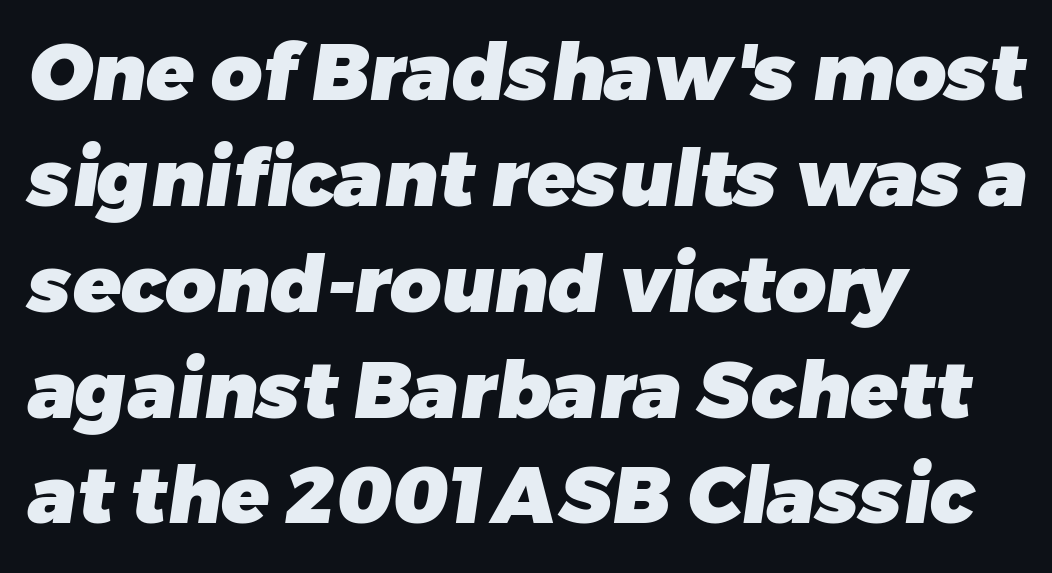
Q: Is the text bold? A: Yes.
Q: Is the typeface a serif or a sans-serif typeface? A: Sans-serif.
Q: Is the text underlined? A: No.
Q: How is the paragraph aligned? A: Left-aligned.
Q: Is the spacing between letters normal or unusually wide? A: Normal.
Q: Is the spacing between lines tight, normal or loose? A: Normal.
Q: Width (condensed, normal, or wide)? A: Normal.
Q: Stroke contrast? A: Low.
Q: x-height? A: Medium.
Q: Monospaced? A: No.
